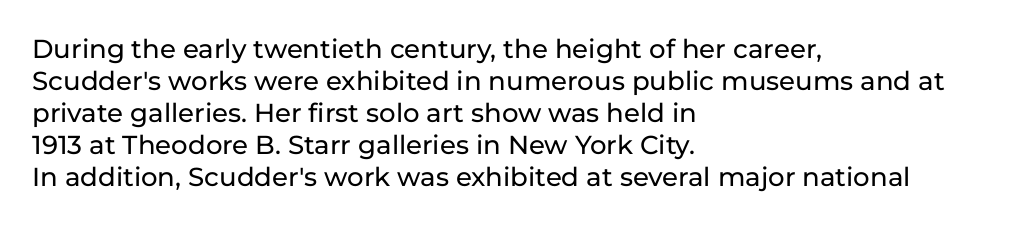
The image shows 26 px text type, upright; set left-aligned, line spacing 1.23x, normal letter spacing, not underlined.
